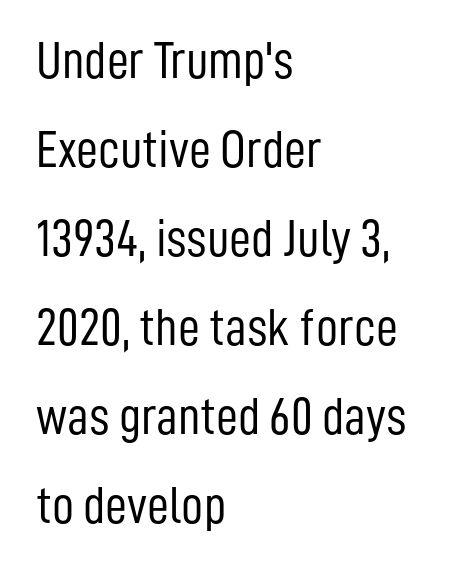
{"serif": "no", "italic": "no", "bold": "no", "weight": "light", "width": "condensed", "stroke_contrast": "low", "x_height": "medium", "monospaced": "no", "underline": "no", "align": "left", "line_spacing": "normal", "line_spacing_ratio": 1.65, "letter_spacing": "normal", "letter_spacing_em": 0.0, "glyph_px": 54}
